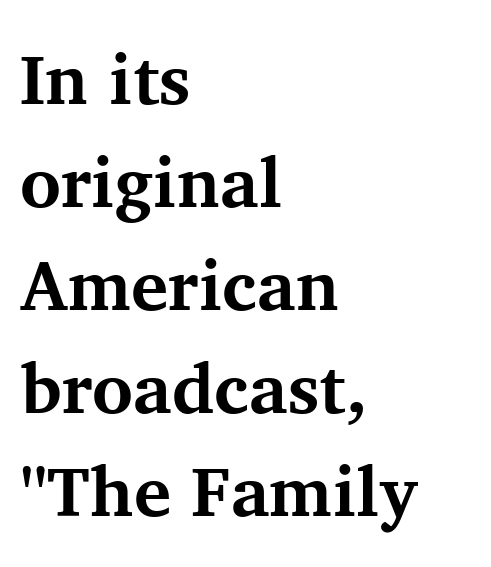
Strong, thick strokes mark this as bold type. Beneath every word, the page is bare. This rendering uses left alignment, leaving the right contour irregular. You could not count columns in this text — the font is proportionally spaced.
